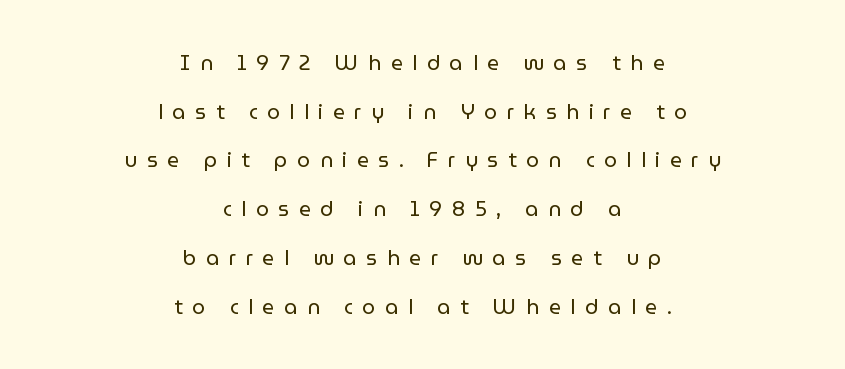
Is the letter spacing exaggerated? Yes — the characters are pushed far apart. Vertical strokes here are truly vertical. Every row of glyphs is offset so its center matches the block's center. Check the space under the baseline: it is left empty.
